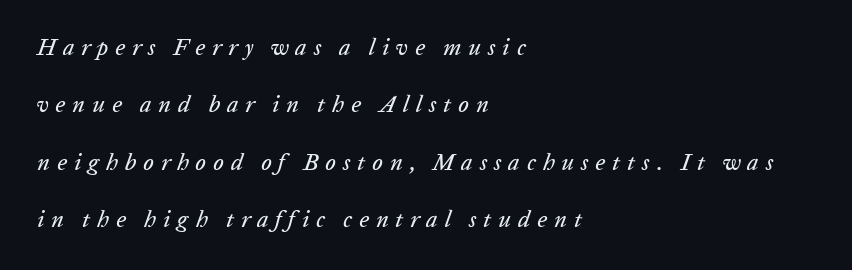
The image shows 23 px text type, italic (leaning right); set left-aligned, loose line spacing (2.49x), unusually wide letter spacing (+0.3 em), not underlined.
